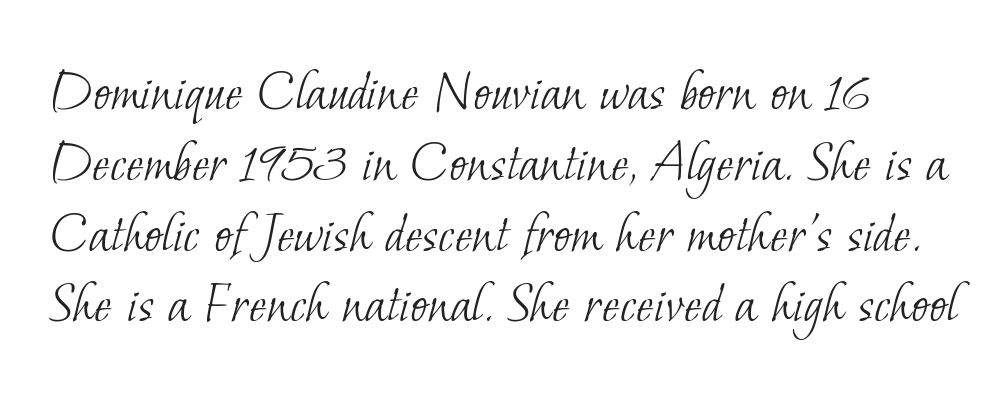
Type without underlining. Observe the ordinary spacing: letters are neighbours, not strangers. These lines are composed in type with serifs. This sample has the flowing, uneven cadence of proportional lettering.
